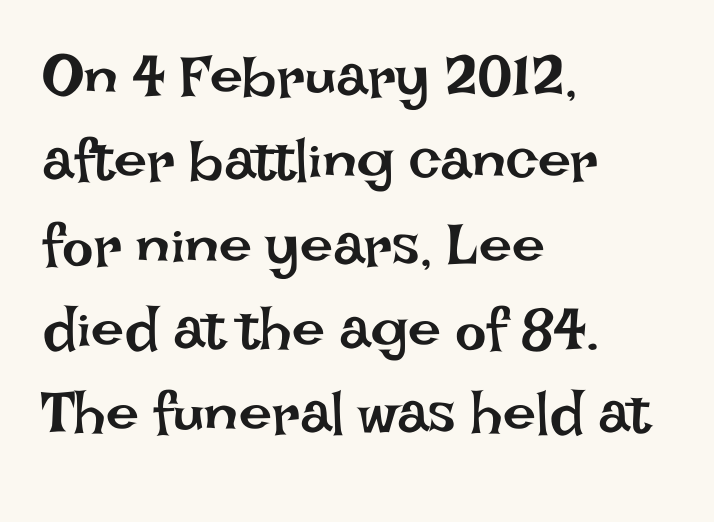
The image shows 59 px regular-weight type, upright; set left-aligned, normal line spacing (1.43x), normal letter spacing, not underlined; low stroke contrast and a large x-height.
